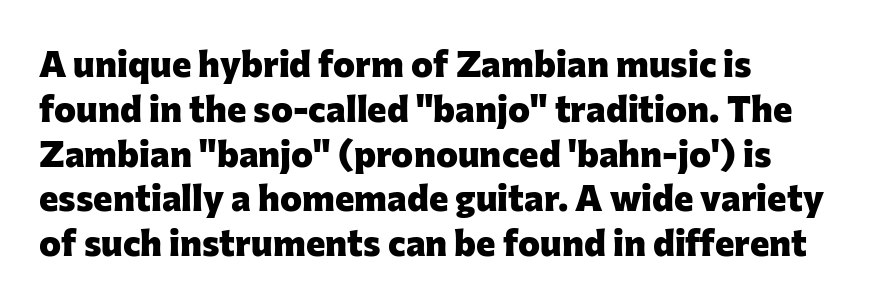
The image shows 37 px heavy sans-serif type, upright; set left-aligned, line spacing 1.21x, normal letter spacing, not underlined; low stroke contrast and a medium x-height.
